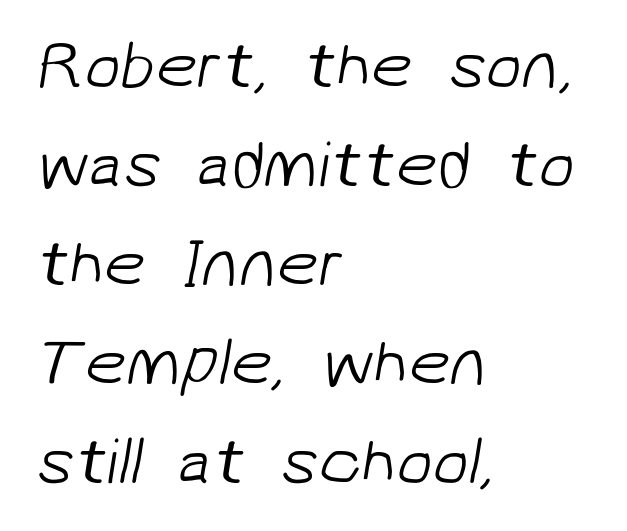
{"serif": "no", "bold": "no", "weight": "light", "width": "normal", "stroke_contrast": "low", "x_height": "medium", "monospaced": "no", "underline": "no", "align": "left", "line_spacing": "normal", "line_spacing_ratio": 1.5, "letter_spacing": "normal", "letter_spacing_em": 0.0, "glyph_px": 66}
